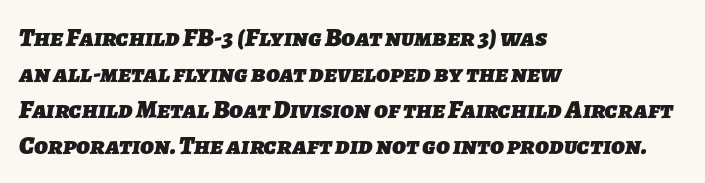
The image shows 26 px bold type; set left-aligned, normal line spacing (1.39x), normal letter spacing, not underlined.
